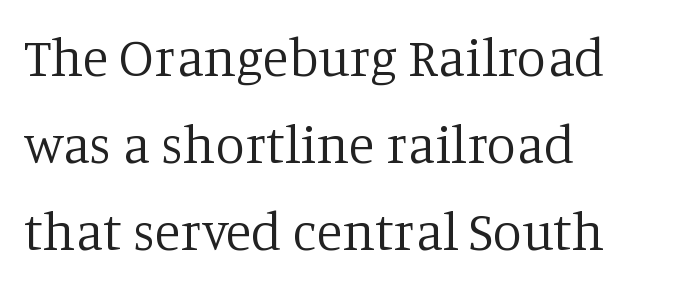
{"serif": "yes", "italic": "no", "bold": "no", "weight": "regular", "width": "normal", "stroke_contrast": "low", "x_height": "large", "monospaced": "no", "underline": "no", "align": "left", "line_spacing": "normal", "line_spacing_ratio": 1.64, "letter_spacing": "normal", "letter_spacing_em": 0.0, "glyph_px": 53}
